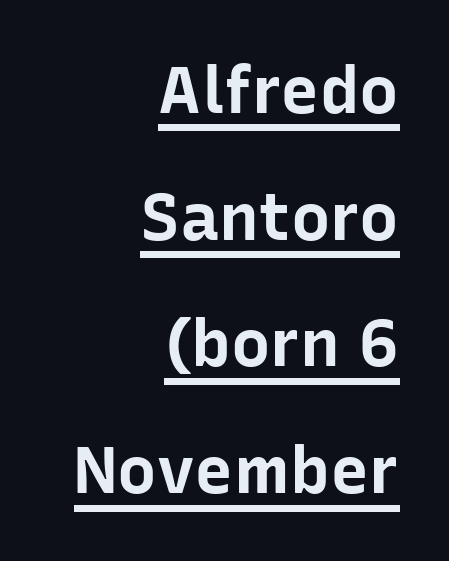
{"serif": "no", "italic": "no", "bold": "yes", "weight": "bold", "width": "normal", "stroke_contrast": "low", "x_height": "medium", "monospaced": "no", "underline": "yes", "align": "right", "line_spacing": "loose", "line_spacing_ratio": 1.92, "letter_spacing": "normal", "letter_spacing_em": 0.0, "glyph_px": 66}
